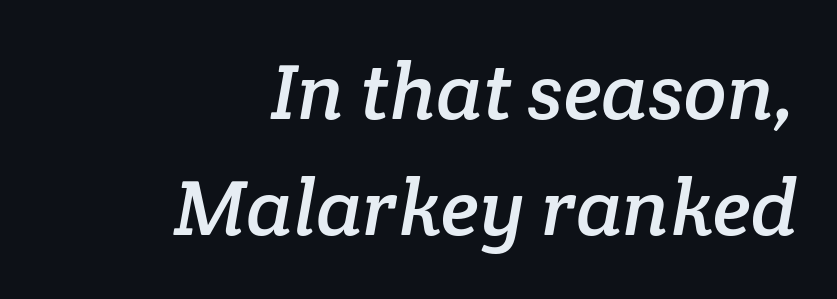
{"serif": "yes", "width": "normal", "stroke_contrast": "low", "x_height": "medium", "monospaced": "no", "underline": "no", "align": "right", "line_spacing": "normal", "line_spacing_ratio": 1.47, "letter_spacing": "normal", "letter_spacing_em": 0.0, "glyph_px": 79}
